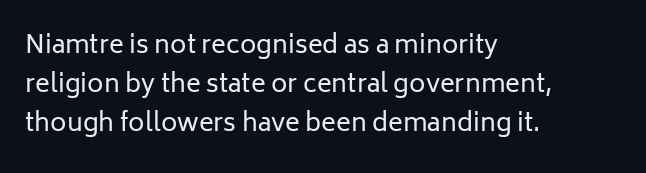
{"italic": "no", "bold": "no", "underline": "no", "align": "left", "line_spacing": "normal", "line_spacing_ratio": 1.56, "letter_spacing": "normal", "letter_spacing_em": 0.0, "glyph_px": 25}
